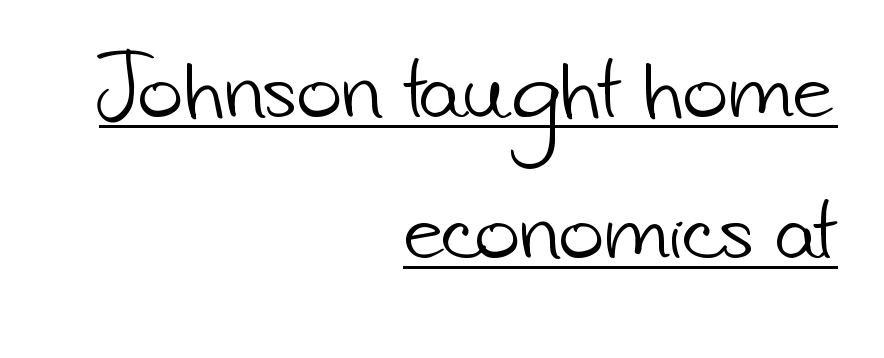
The compositor pushed each line to the right boundary. How are the letters spaced? Ordinarily, with no added tracking. A light-to-regular cut is what we see here. The typeface chosen for these lines omits serifs. A typesetter would call this proportional, since set widths differ per character.
